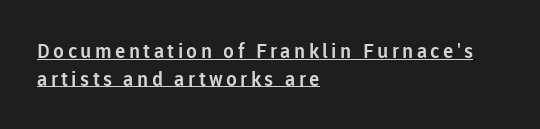
Is there any slant? The stems are plumb. A baseline rule has been typeset under these characters. Honestly, the row spacing looks completely unremarkable. Typeset ragged right — the left edge is the straight one.
